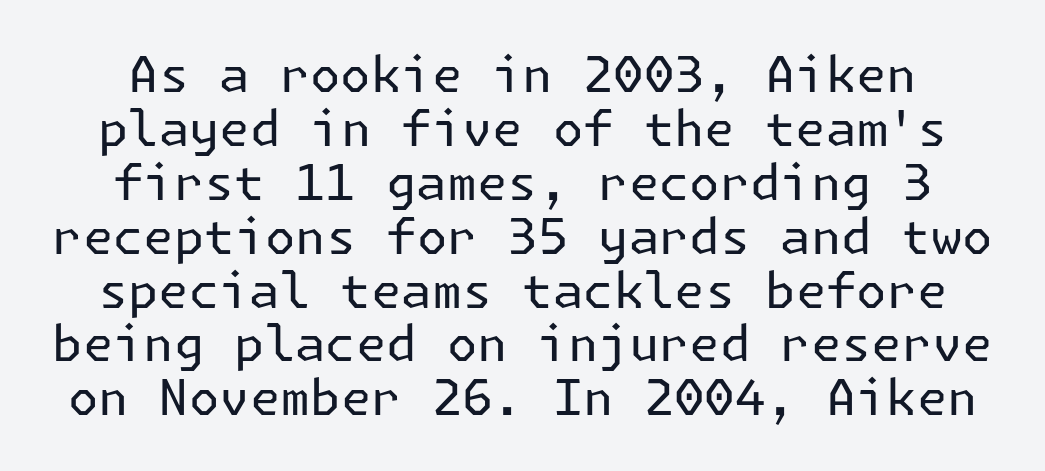
Grotesque or geometric, the face here clearly has no serifs. What stands out about the letter spacing? Nothing — it is the standard amount. Think standard paragraph weight, or any step lighter than that. The leading is snug, giving the passage a crowded texture. Tall strokes in this sample are plumb rather than angled.
